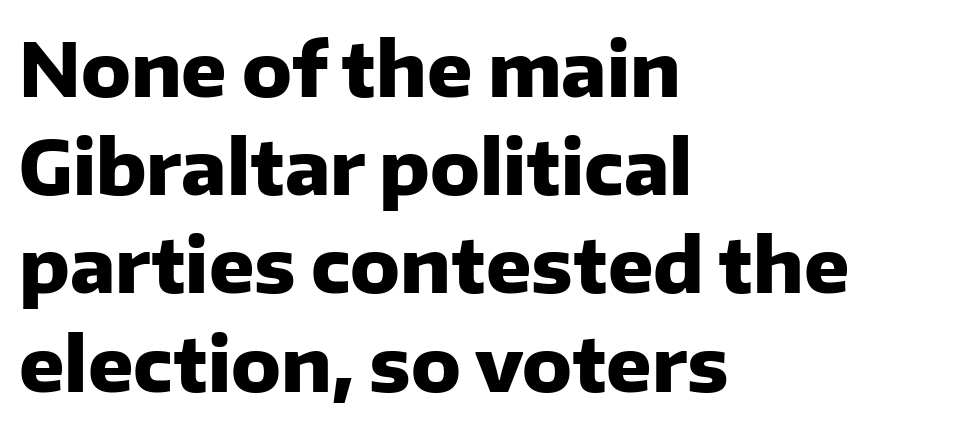
Is there much room between lines? A standard amount, neither cramped nor airy. Beneath every word, the page is bare. Does the lettering tilt? It doesn't — this is upright. The rendering uses a bold face; every stroke is thick and dark. Where is the straight margin? On the left.
